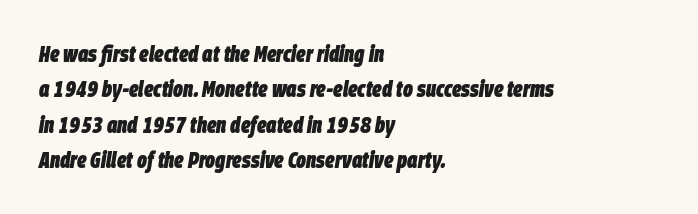
The image shows 23 px bold type, italic (leaning right); set left-aligned, normal line spacing (1.54x), normal letter spacing, not underlined.
